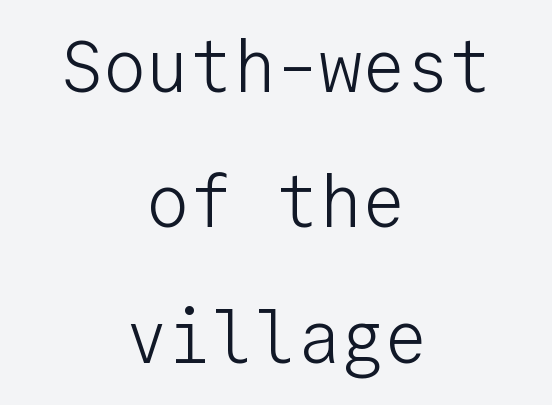
Q: Is the text bold? A: No.
Q: Is the text italic (slanted)? A: No, it is upright.
Q: Is the typeface a serif or a sans-serif typeface? A: Sans-serif.
Q: Is the text underlined? A: No.
Q: How is the paragraph aligned? A: Centered.
Q: Is the spacing between letters normal or unusually wide? A: Normal.
Q: Width (condensed, normal, or wide)? A: Normal.
Q: Stroke contrast? A: Low.
Q: x-height? A: Medium.
Q: Monospaced? A: Yes.
